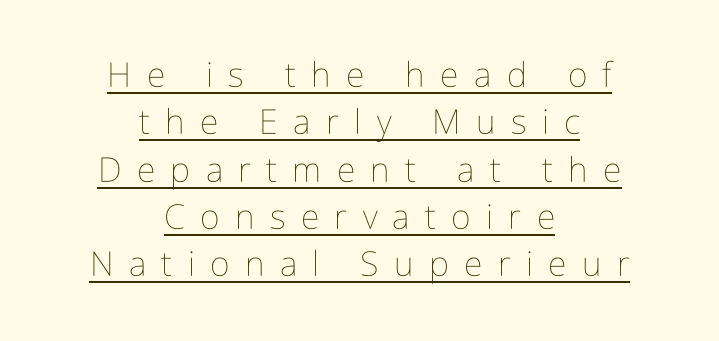
{"italic": "no", "bold": "no", "weight": "thin", "width": "condensed", "stroke_contrast": "low", "x_height": "medium", "monospaced": "no", "underline": "yes", "align": "center", "line_spacing": "normal", "line_spacing_ratio": 1.39, "letter_spacing": "wide", "letter_spacing_em": 0.45, "glyph_px": 34}
